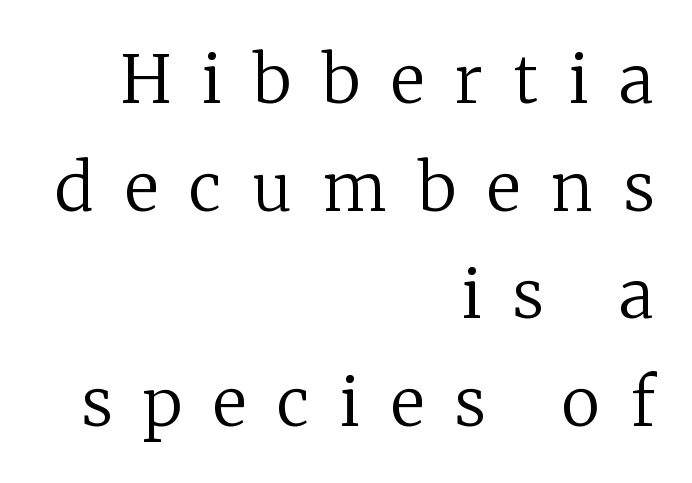
The face used here is seriffed, in the tradition of book romans. A quiet, ordinary-to-light weight characterises the typeface. The specimen reads as upright at a glance. Here the glyphs are tracked loosely, breaking word shapes into spaced letters. The rows are spaced the way most documents space them.
